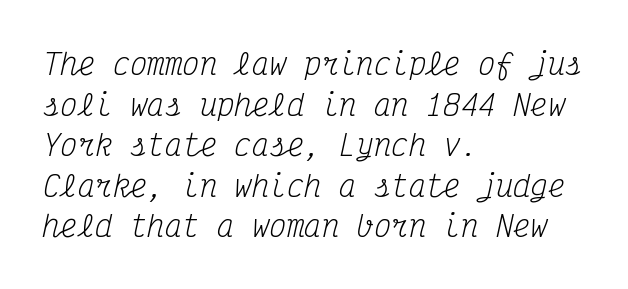
The image shows 29 px regular-weight, condensed serif type, italic (leaning right), monospaced; set left-aligned, normal line spacing (1.4x), normal letter spacing, not underlined; medium stroke contrast and a medium x-height.
